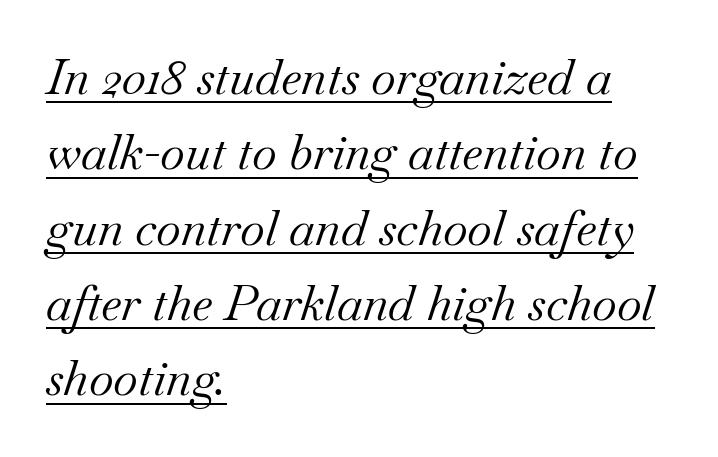
{"serif": "yes", "italic": "yes", "lean": "right", "slant_degrees": 18, "bold": "no", "weight": "regular", "width": "normal", "stroke_contrast": "medium", "x_height": "small", "monospaced": "no", "underline": "yes", "align": "left", "line_spacing": "normal", "line_spacing_ratio": 1.57, "letter_spacing": "normal", "letter_spacing_em": 0.0, "glyph_px": 48}
